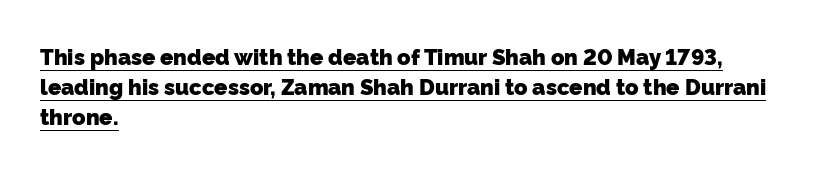
Weight check: bold — yes, fully. Characters follow at the spacing the type designer built in. Normally led — the rows are evenly, conventionally spaced. Underlined type. Teacher's note: observe the even left margin — that is flush-left alignment.
